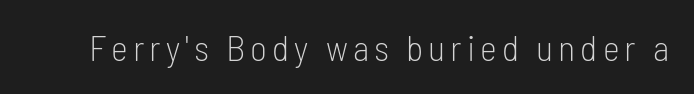
The image shows 36 px light, condensed sans-serif type, upright; set not underlined; low stroke contrast and a medium x-height.
